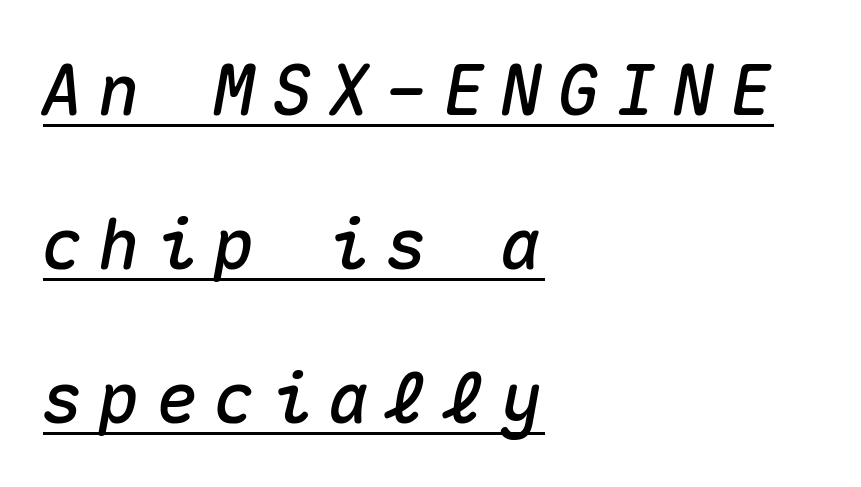
The glyphs are accompanied by a horizontal stroke just below them. The rendering uses typewriter-style spacing with identical character cells. This rendering uses left alignment, leaving the right contour irregular. Notice the wide empty band between every row — that's loose leading. The passage shown leans; its letterforms are oblique.
